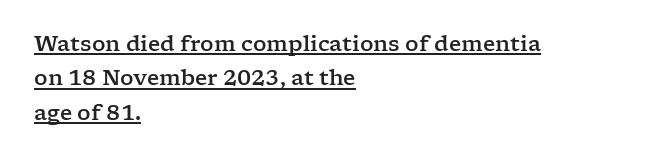
{"italic": "no", "underline": "yes", "align": "left", "line_spacing": "normal", "line_spacing_ratio": 1.64, "letter_spacing": "normal", "letter_spacing_em": 0.0, "glyph_px": 21}
